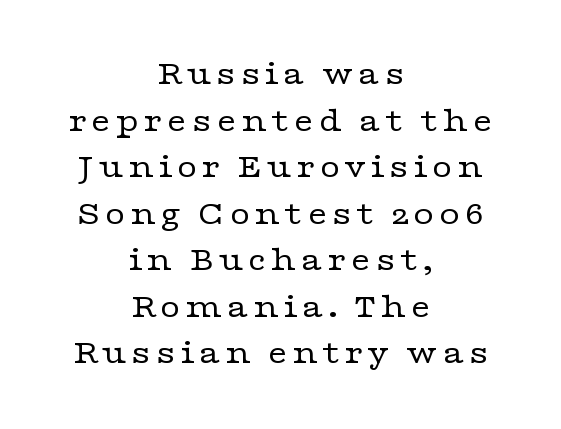
Serifs: yes, visible at the terminals of the letterforms. Ascenders rise straight up at ninety degrees. Leading: standard. The string is rendered with underlining switched off.
